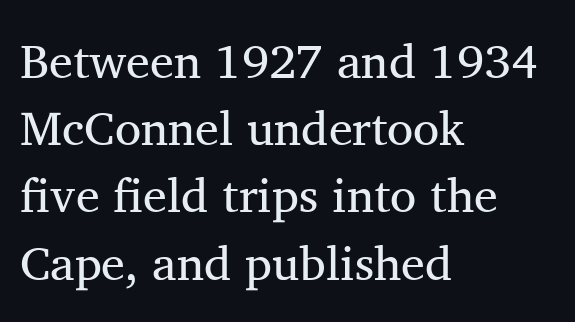
Q: Is the text bold? A: No.
Q: Is the text italic (slanted)? A: No, it is upright.
Q: Is the typeface a serif or a sans-serif typeface? A: Serif.
Q: Is the text underlined? A: No.
Q: How is the paragraph aligned? A: Left-aligned.
Q: Is the spacing between letters normal or unusually wide? A: Normal.
Q: Is the spacing between lines tight, normal or loose? A: Normal.
Q: Width (condensed, normal, or wide)? A: Normal.
Q: Stroke contrast? A: Medium.
Q: x-height? A: Medium.
Q: Monospaced? A: No.
